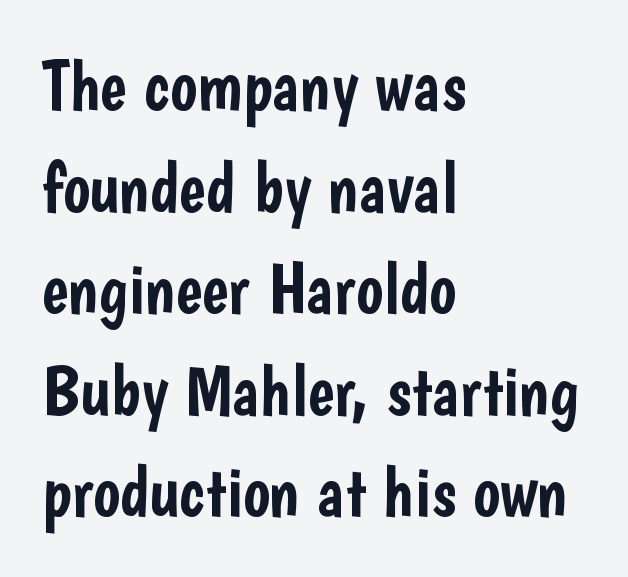
The image shows 72 px condensed sans-serif type, upright; set left-aligned, normal line spacing (1.41x), normal letter spacing, not underlined; low stroke contrast and a medium x-height.
